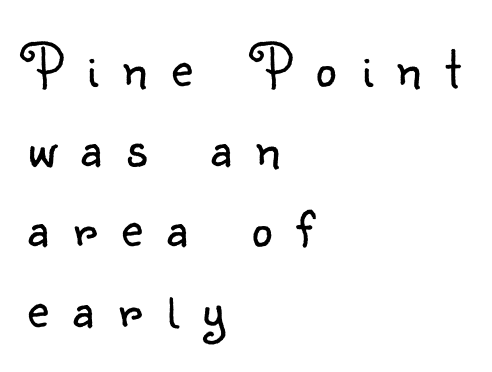
A typesetter would mark this as roman, not italic. What kind of face is this? One without serifs — a sans. Here the glyphs are tracked loosely, breaking word shapes into spaced letters. The passage shown stacks its lines at a standard gap. Is this a fixed-width face? No — the glyphs have proportional, varying widths.
